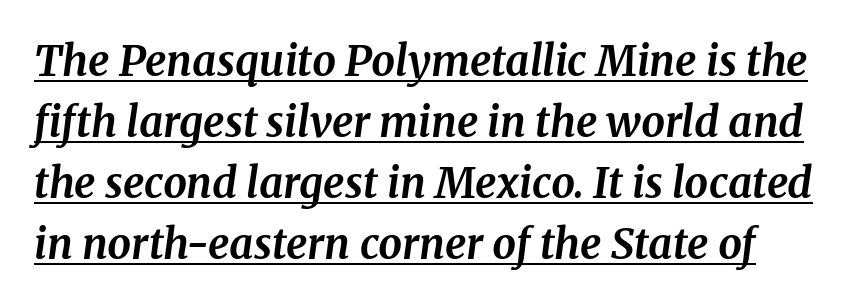
Q: Is the text bold? A: Yes.
Q: Is the text italic (slanted)? A: Yes, it leans right by about 8 degrees.
Q: Is the typeface a serif or a sans-serif typeface? A: Serif.
Q: Is the text underlined? A: Yes.
Q: Is the spacing between letters normal or unusually wide? A: Normal.
Q: Is the spacing between lines tight, normal or loose? A: Normal.
Q: Width (condensed, normal, or wide)? A: Normal.
Q: Stroke contrast? A: Medium.
Q: x-height? A: Medium.
Q: Monospaced? A: No.
